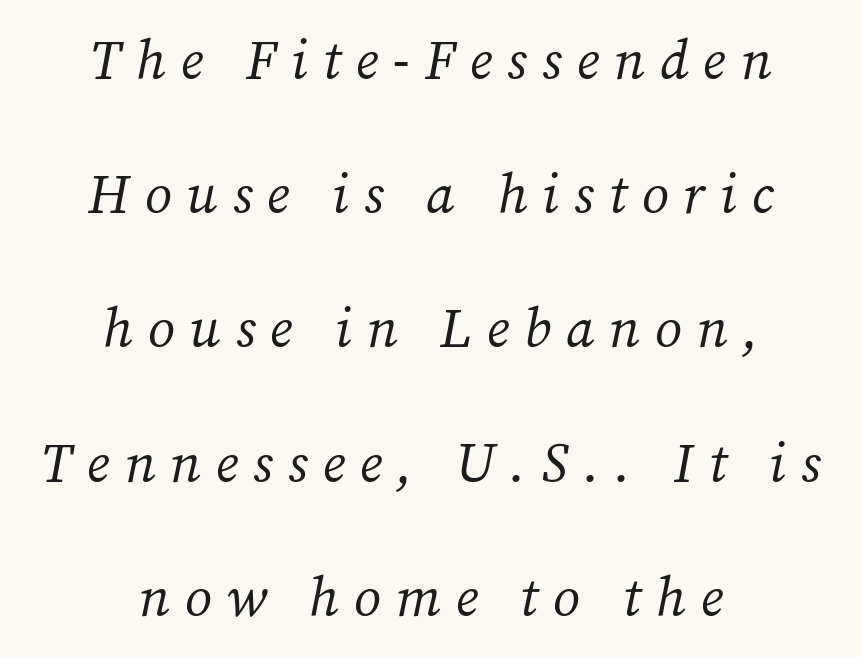
The image shows 55 px regular-weight serif type, italic (leaning right); set centered, loose line spacing (2.44x), unusually wide letter spacing (+0.27 em), not underlined; medium stroke contrast and a medium x-height.
